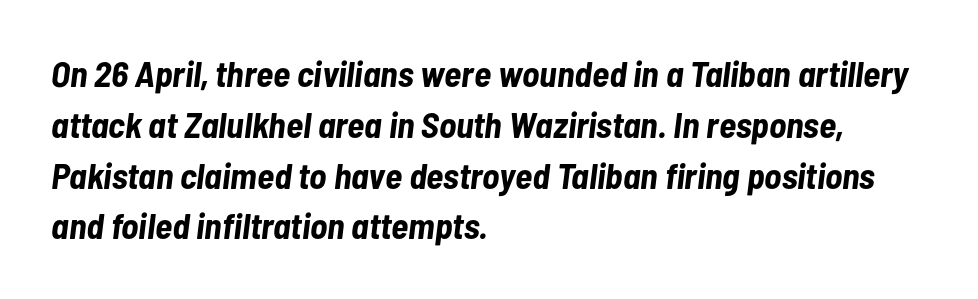
Is this a fixed-width face? No — the glyphs have proportional, varying widths. Descender tails drop into unmarked territory. The horizontal fit of the characters is conventional and even. One-word summary of the alignment: left. This sample uses an oblique cut, with every glyph tilted off the vertical.
